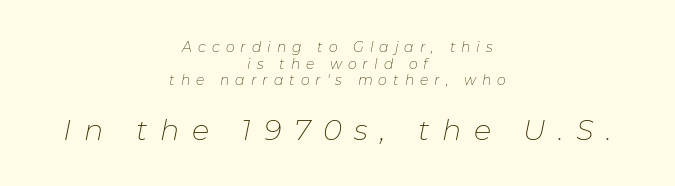
Q: Is the text bold? A: No.
Q: Is the text italic (slanted)? A: Yes, it leans right by about 11 degrees.
Q: Is the text underlined? A: No.
Q: How is the paragraph aligned? A: Centered.
Q: Is the spacing between letters normal or unusually wide? A: Unusually wide.
Q: Which block of text is set in a larger size, the first (top) or the second (bottom)? A: The second (bottom) one.
Q: Width (condensed, normal, or wide)? A: Normal.
Q: Stroke contrast? A: Low.
Q: x-height? A: Medium.
Q: Monospaced? A: No.
